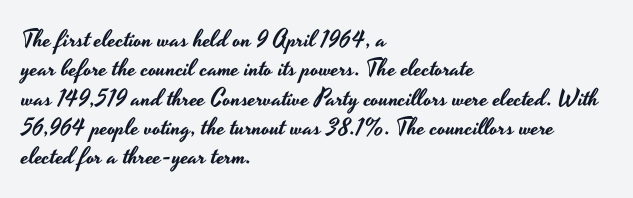
The image shows 24 px text type; set left-aligned, line spacing 1.22x, normal letter spacing, not underlined.
